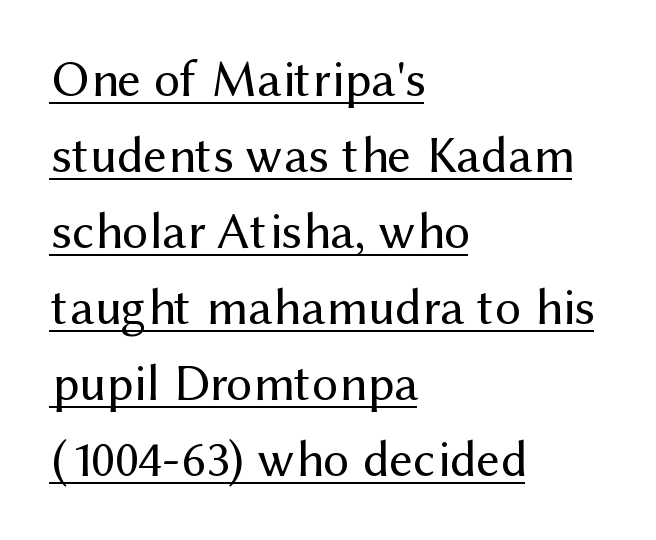
Q: Is the text bold? A: No.
Q: Is the text italic (slanted)? A: No, it is upright.
Q: Is the typeface a serif or a sans-serif typeface? A: Sans-serif.
Q: Is the text underlined? A: Yes.
Q: How is the paragraph aligned? A: Left-aligned.
Q: Is the spacing between letters normal or unusually wide? A: Normal.
Q: Is the spacing between lines tight, normal or loose? A: Normal.
Q: Width (condensed, normal, or wide)? A: Normal.
Q: Stroke contrast? A: Medium.
Q: x-height? A: Medium.
Q: Monospaced? A: No.
